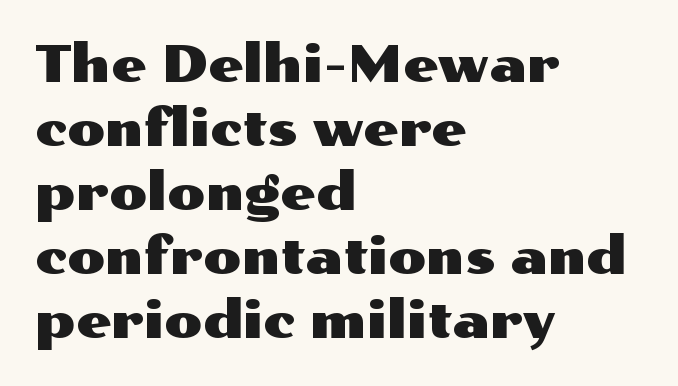
{"serif": "no", "italic": "no", "width": "wide", "stroke_contrast": "medium", "x_height": "medium", "monospaced": "no", "underline": "no", "align": "left", "line_spacing": "normal", "line_spacing_ratio": 1.28, "letter_spacing": "normal", "letter_spacing_em": 0.0, "glyph_px": 50}
